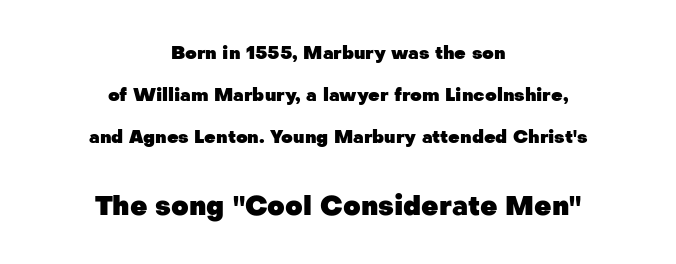
{"italic": "no", "bold": "yes", "underline": "no", "align": "center", "line_spacing": "loose", "line_spacing_ratio": 2.34, "letter_spacing": "normal", "letter_spacing_em": 0.0, "larger_block": "second", "size_ratio": 1.5, "glyph_px": 27}
